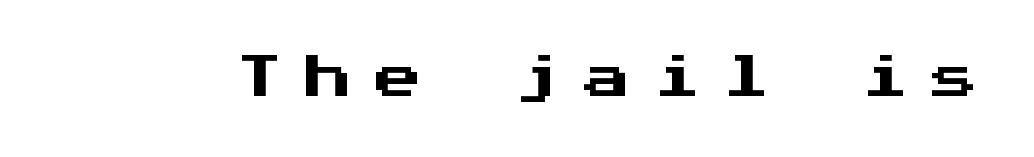
Each word looks stretched out because of the extra space between its letters. Type without underlining. Serif or sans? Sans — the stroke terminals are bare. The letters stand straight up with perfectly vertical stems. Here the designer chose a console-style face with uniform glyph widths.
